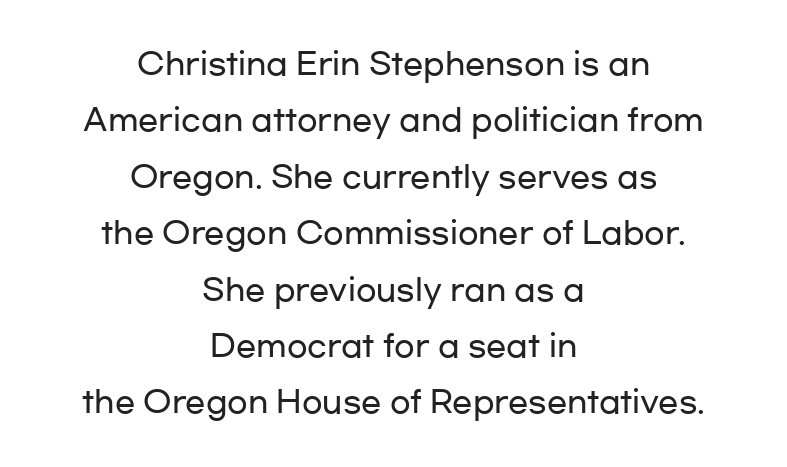
Q: Is the text italic (slanted)? A: No, it is upright.
Q: Is the typeface a serif or a sans-serif typeface? A: Sans-serif.
Q: Is the text underlined? A: No.
Q: How is the paragraph aligned? A: Centered.
Q: Is the spacing between letters normal or unusually wide? A: Normal.
Q: Width (condensed, normal, or wide)? A: Wide.
Q: Stroke contrast? A: Low.
Q: x-height? A: Medium.
Q: Monospaced? A: No.
